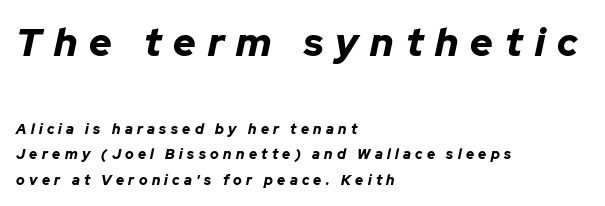
Q: Is the text bold? A: Yes.
Q: Is the text italic (slanted)? A: Yes, it leans right by about 12 degrees.
Q: Is the text underlined? A: No.
Q: How is the paragraph aligned? A: Left-aligned.
Q: Is the spacing between letters normal or unusually wide? A: Unusually wide.
Q: Which block of text is set in a larger size, the first (top) or the second (bottom)? A: The first (top) one.
Q: Width (condensed, normal, or wide)? A: Normal.
Q: Stroke contrast? A: Low.
Q: x-height? A: Medium.
Q: Monospaced? A: No.
